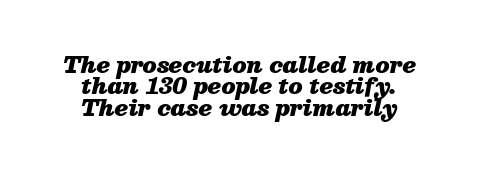
Slant detected: the letters are inclined. Inter-character spacing is left at the font's built-in metrics. Each glyph is drawn with heavy, bold strokes. The setting favours the middle, as headings and verse often do. The space between consecutive lines is stingy.
